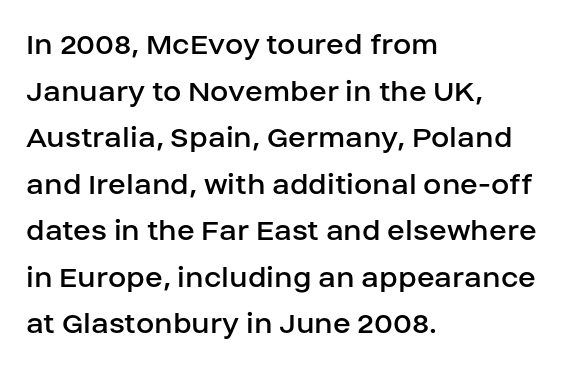
Q: Is the text bold? A: No.
Q: Is the text italic (slanted)? A: No, it is upright.
Q: Is the typeface a serif or a sans-serif typeface? A: Sans-serif.
Q: Is the text underlined? A: No.
Q: How is the paragraph aligned? A: Left-aligned.
Q: Is the spacing between letters normal or unusually wide? A: Normal.
Q: Is the spacing between lines tight, normal or loose? A: Normal.
Q: Width (condensed, normal, or wide)? A: Normal.
Q: Stroke contrast? A: Low.
Q: x-height? A: Large.
Q: Monospaced? A: No.
